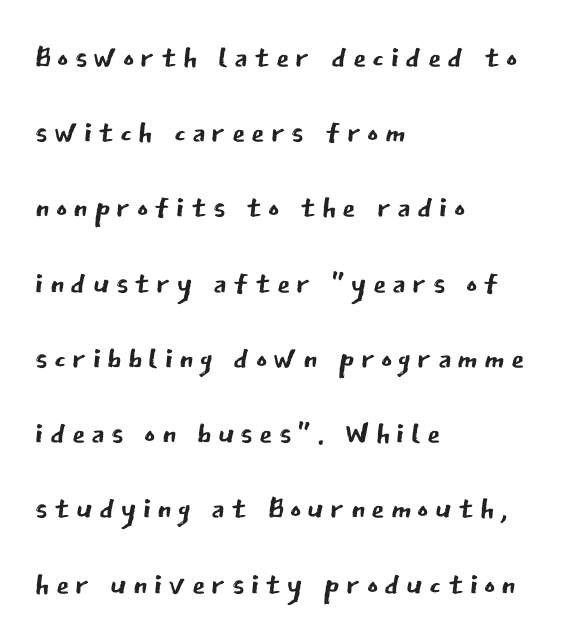
The image shows 43 px regular-weight sans-serif type, upright; set left-aligned, line spacing 1.75x, not underlined; low stroke contrast and a medium x-height.
